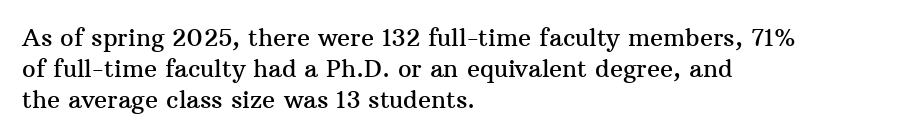
Q: Is the text italic (slanted)? A: No, it is upright.
Q: Is the text underlined? A: No.
Q: How is the paragraph aligned? A: Left-aligned.
Q: Is the spacing between letters normal or unusually wide? A: Normal.
Q: Is the spacing between lines tight, normal or loose? A: Normal.
